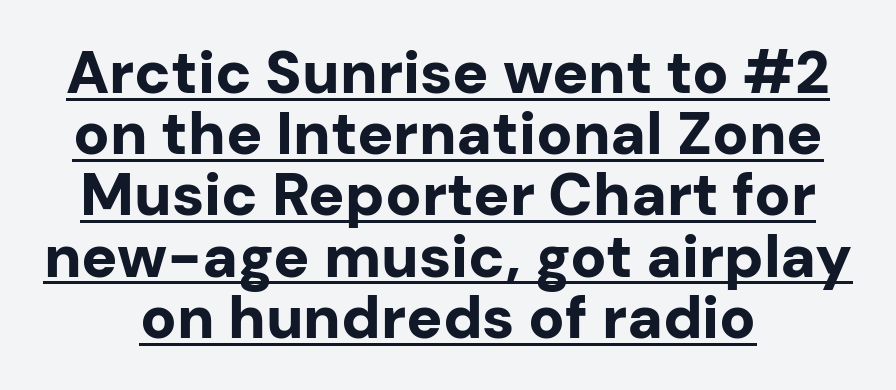
{"serif": "no", "italic": "no", "bold": "yes", "weight": "bold", "width": "normal", "stroke_contrast": "low", "x_height": "medium", "monospaced": "no", "underline": "yes", "line_spacing": "tight", "line_spacing_ratio": 1.02, "letter_spacing": "normal", "letter_spacing_em": 0.0, "glyph_px": 60}
